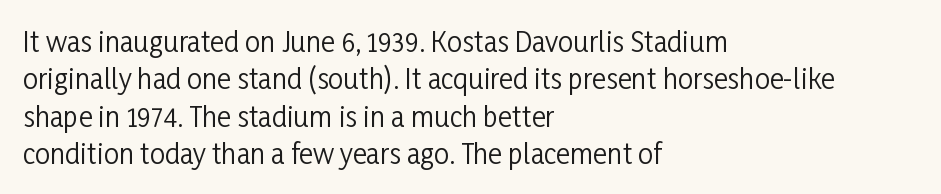
The image shows 27 px text type, upright; set left-aligned, normal line spacing (1.38x), normal letter spacing, not underlined.
